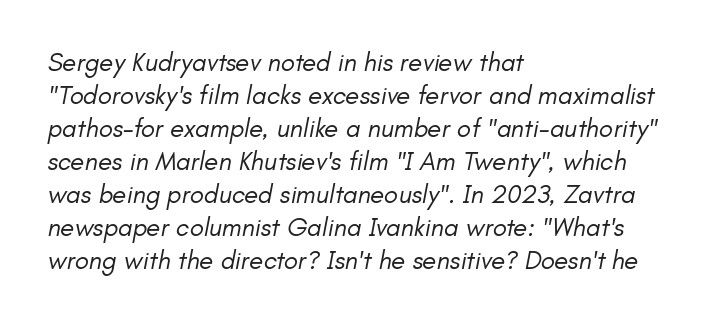
The strokes are not fattened; the text isn't bold. Look at the tracking — it's just the regular setting, nothing added. The rendering anchors every line to the left-hand side. Each row of text sits above clean, open space. How would I describe the line gaps? Plain and ordinary. The passage shown leans; its letterforms are oblique.
